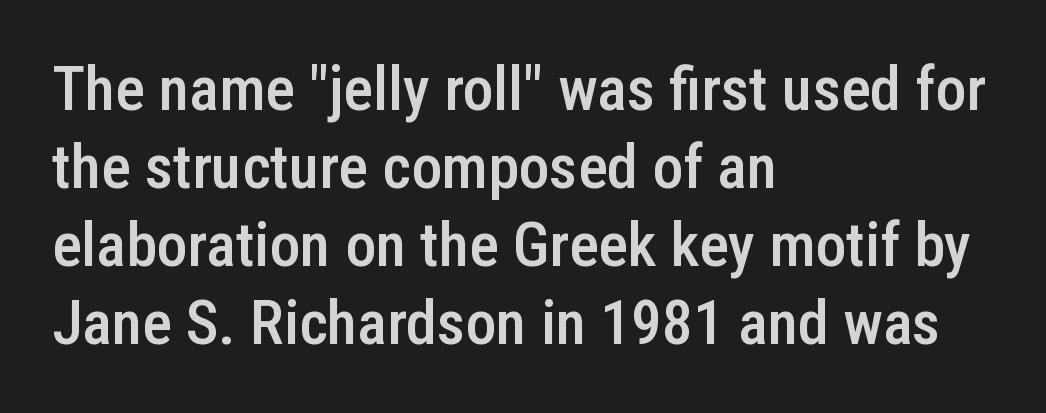
Q: Is the text bold? A: Semi-bold.
Q: Is the text italic (slanted)? A: No, it is upright.
Q: Is the typeface a serif or a sans-serif typeface? A: Sans-serif.
Q: Is the text underlined? A: No.
Q: How is the paragraph aligned? A: Left-aligned.
Q: Is the spacing between letters normal or unusually wide? A: Normal.
Q: Is the spacing between lines tight, normal or loose? A: Normal.
Q: Width (condensed, normal, or wide)? A: Condensed.
Q: Stroke contrast? A: Low.
Q: x-height? A: Medium.
Q: Monospaced? A: No.
